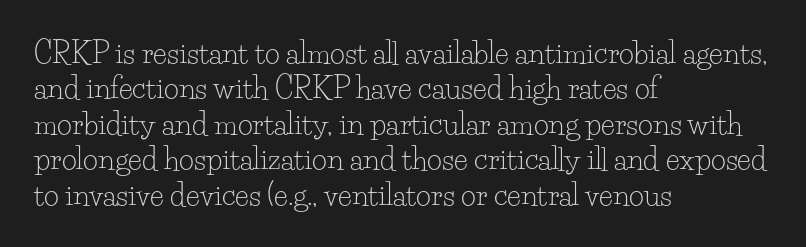
The letters carry serifs — small finishing strokes at the ends of their stems. Tracking here is standard; glyphs follow each other at the usual distance. If you drew a line through each stem, it would be perfectly vertical. Stems and bowls with no extra thickness — not bold. The rendering uses natural spacing where letterforms have individual widths.
